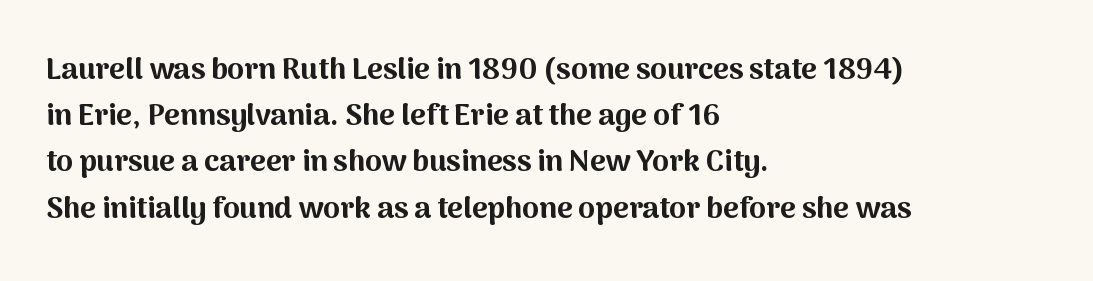
{"serif": "no", "italic": "no", "bold": "yes", "weight": "bold", "width": "normal", "stroke_contrast": "medium", "x_height": "medium", "monospaced": "no", "underline": "no", "align": "left", "line_spacing": "normal", "line_spacing_ratio": 1.54, "letter_spacing": "normal", "letter_spacing_em": 0.0, "glyph_px": 30}
